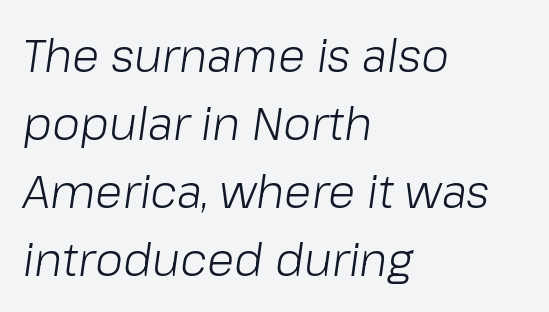
One-word summary of the alignment: left. The font is comparable to plain body text, perhaps lighter. What stands out about the letter spacing? Nothing — it is the standard amount. Think of a printed novel: that variable character pitch is what you see here. One glance says typical: line gaps are just what's usual. Does the lettering tilt? It does — this is italic.
